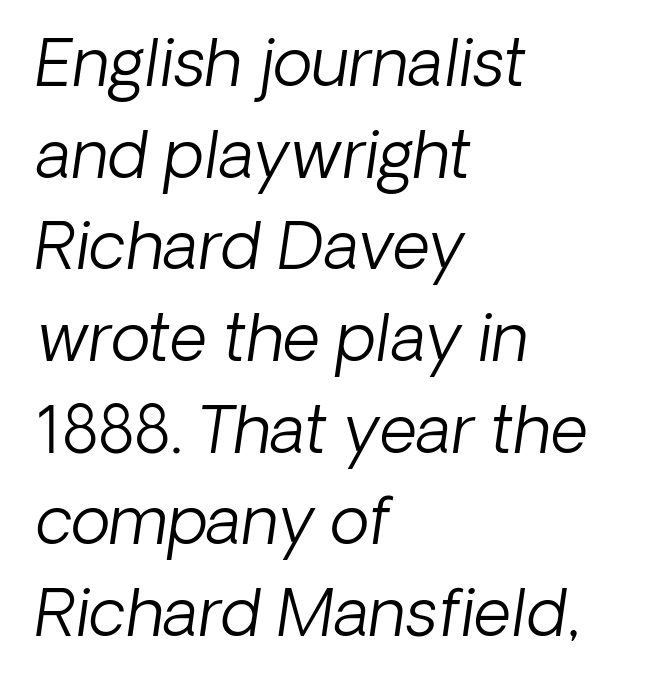
Glyph-to-glyph distance matches everyday printed text. No chunkiness to these letters — they're not bold. Leftover space on each line is placed entirely after the last word. Only glyphs here, with clear space below each row. Every character sits at an angle, as italics do.
